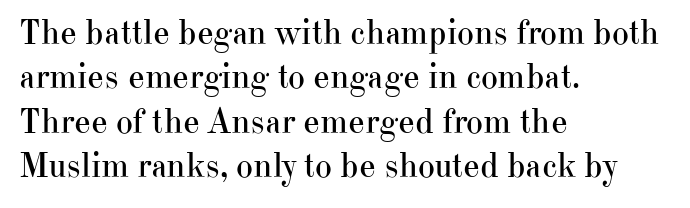
{"serif": "yes", "italic": "no", "bold": "no", "weight": "regular", "width": "normal", "stroke_contrast": "high", "x_height": "small", "monospaced": "no", "underline": "no", "align": "left", "line_spacing_ratio": 1.23, "letter_spacing": "normal", "letter_spacing_em": 0.0, "glyph_px": 36}
